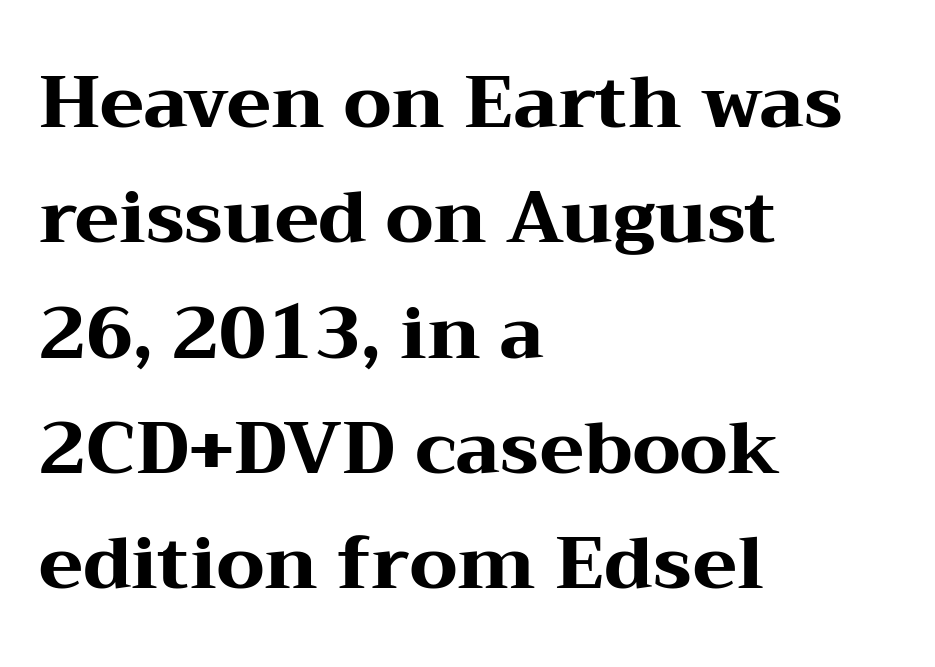
The image shows 73 px heavy, wide serif type, upright; set left-aligned, normal line spacing (1.58x), normal letter spacing, not underlined; medium stroke contrast and a medium x-height.
